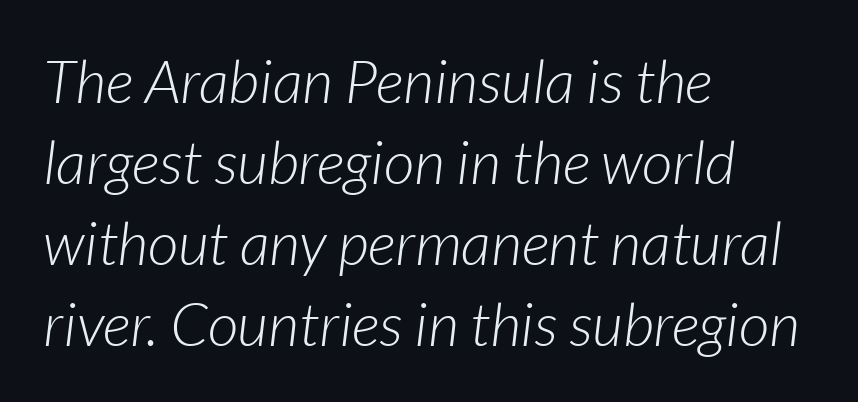
The image shows 60 px light type, italic (leaning right); set left-aligned, normal line spacing (1.35x), normal letter spacing, not underlined; low stroke contrast and a medium x-height.
